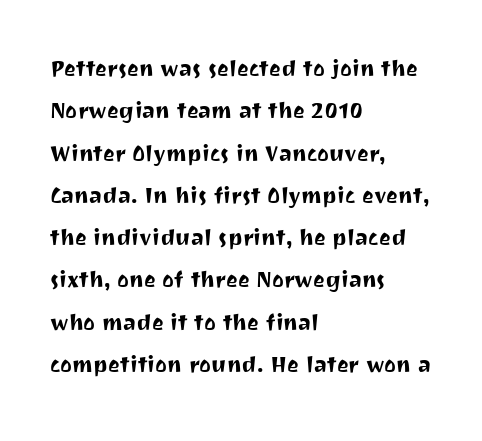
Layout note: lines flush left. The space directly below the letters is spotless. Is there much room between lines? A standard amount, neither cramped nor airy. Spacing verdict: proportional, widths tailored to each character. Is the letter spacing exaggerated? No — it looks like the ordinary default. Typographically, this falls in the sans-serif category.
